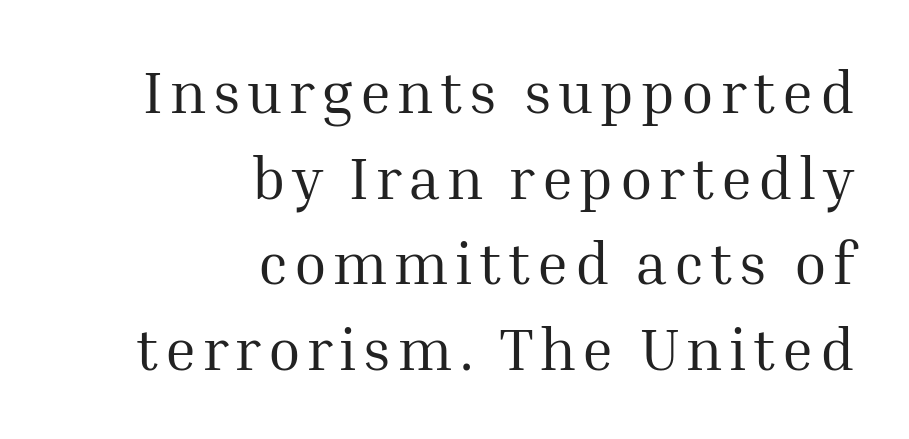
{"serif": "yes", "italic": "no", "bold": "no", "weight": "regular", "width": "normal", "stroke_contrast": "medium", "x_height": "medium", "monospaced": "no", "underline": "no", "align": "right", "line_spacing": "normal", "line_spacing_ratio": 1.45, "glyph_px": 59}
